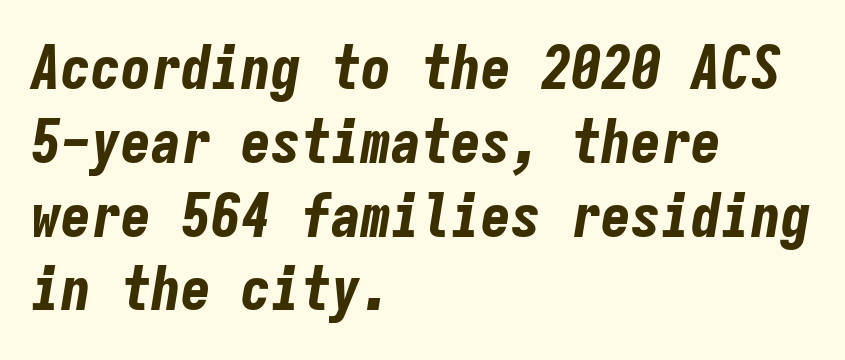
{"italic": "yes", "lean": "right", "slant_degrees": 9, "bold": "yes", "weight": "bold", "width": "condensed", "stroke_contrast": "low", "x_height": "medium", "monospaced": "yes", "underline": "no", "align": "left", "line_spacing_ratio": 1.23, "letter_spacing": "normal", "letter_spacing_em": 0.0, "glyph_px": 60}
